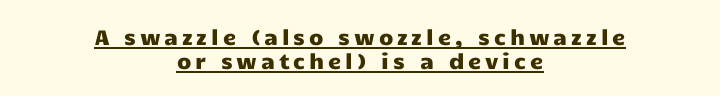
The image shows 21 px text type, upright; set centered, tight line spacing (1.14x), underlined.
